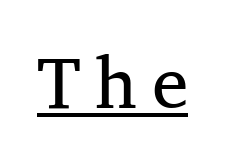
Q: Is the text bold? A: No.
Q: Is the text italic (slanted)? A: No, it is upright.
Q: Is the typeface a serif or a sans-serif typeface? A: Serif.
Q: Is the text underlined? A: Yes.
Q: Is the spacing between letters normal or unusually wide? A: Unusually wide.
Q: Width (condensed, normal, or wide)? A: Normal.
Q: Stroke contrast? A: Medium.
Q: x-height? A: Medium.
Q: Monospaced? A: No.
